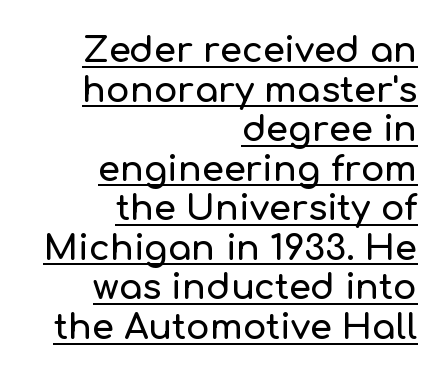
{"serif": "no", "italic": "no", "width": "normal", "stroke_contrast": "low", "x_height": "medium", "monospaced": "no", "underline": "yes", "align": "right", "line_spacing": "tight", "line_spacing_ratio": 1.13, "letter_spacing": "normal", "letter_spacing_em": 0.0, "glyph_px": 35}
